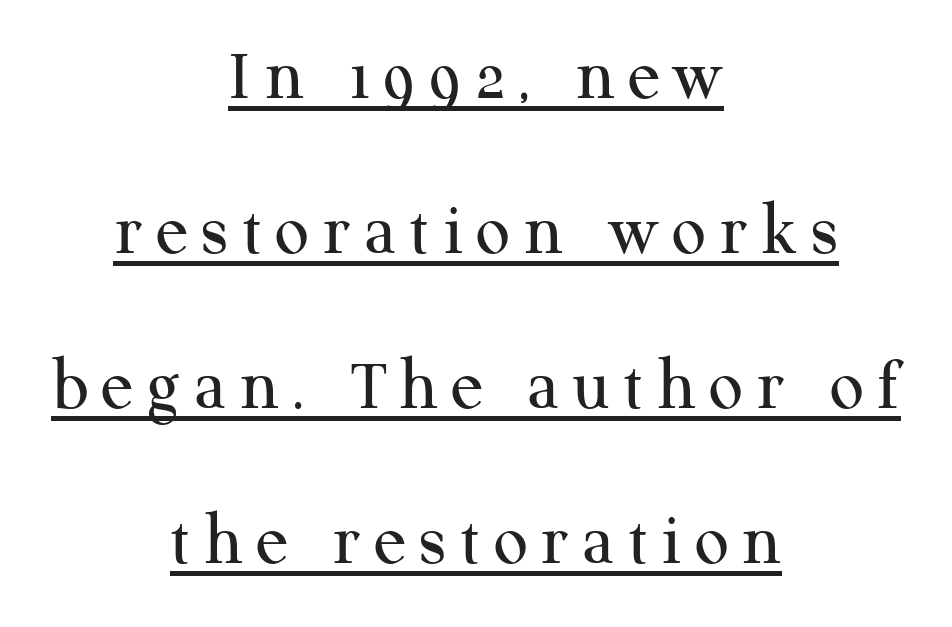
The typeface chosen for these lines features serifs. You could not count columns in this text — the font is proportionally spaced. Compared with undecorated copy, this sample adds a rule below the words. The axis of the letterforms is exactly vertical. A quiet, ordinary-to-light weight characterises the typeface. Visually the block forms a symmetrical silhouette, jagged on both flanks.
